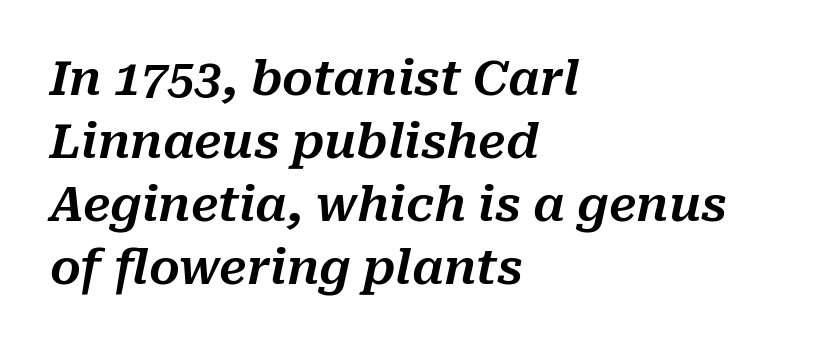
The typography opts for an oblique posture over an upright one. Here the designer chose a conventional face with non-uniform glyph widths. Tracking value appears to be zero — textbook default spacing. Reading down the block, your eye returns to a fixed left position each line. Plain, unruled lines of type.
